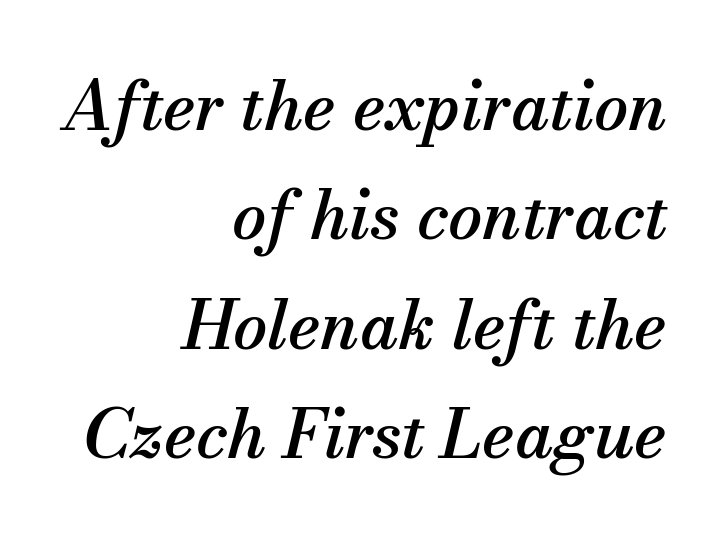
The image shows 68 px serif type, italic (leaning right); set right-aligned, normal line spacing (1.61x), normal letter spacing, not underlined; medium stroke contrast and a small x-height.
